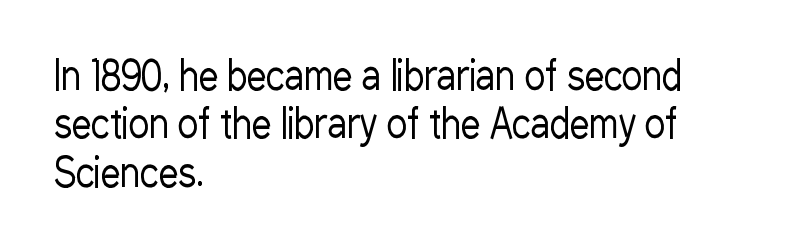
The image shows 39 px regular-weight, condensed sans-serif type, upright; set left-aligned, line spacing 1.24x, normal letter spacing, not underlined; low stroke contrast and a medium x-height.
